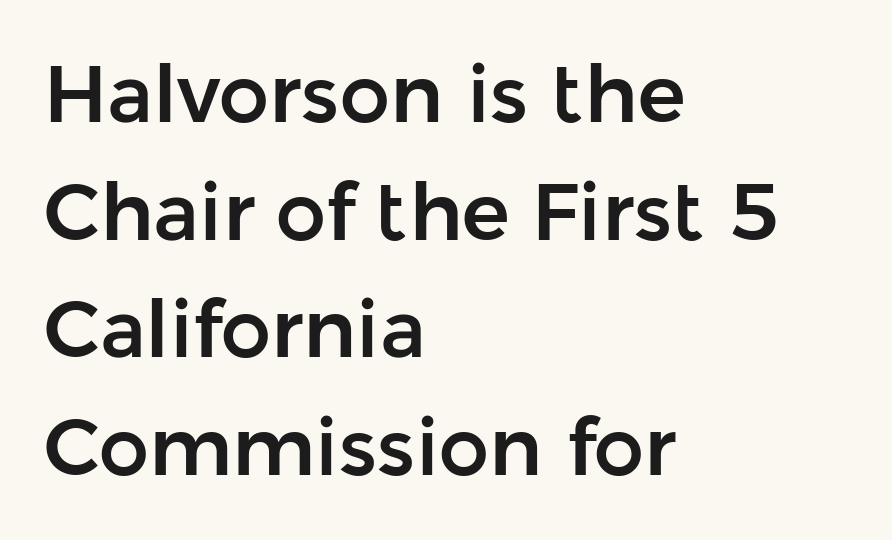
If you measured baseline to baseline, you'd find a middling distance. Stroke terminals: plain, sans-serif. Spacing verdict: proportional, widths tailored to each character. This rendering uses left alignment, leaving the right contour irregular.
